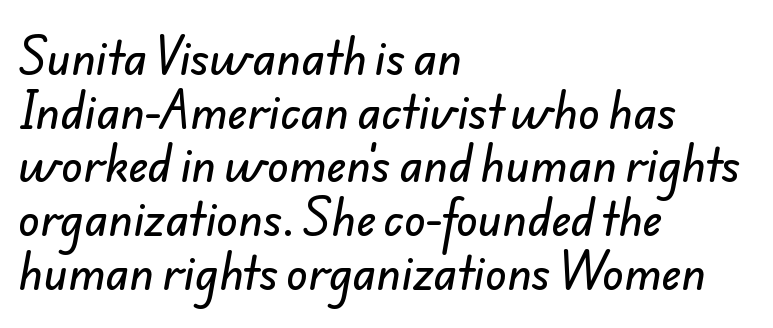
{"serif": "no", "width": "normal", "stroke_contrast": "low", "x_height": "small", "monospaced": "no", "underline": "no", "align": "left", "line_spacing_ratio": 1.22, "letter_spacing": "normal", "letter_spacing_em": 0.0, "glyph_px": 44}
